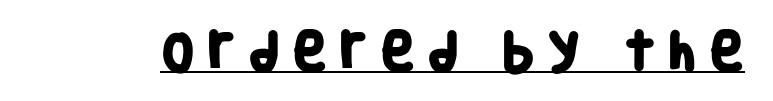
The image shows 42 px heavy, condensed sans-serif type; set unusually wide letter spacing (+0.29 em), underlined; low stroke contrast and a large x-height.
